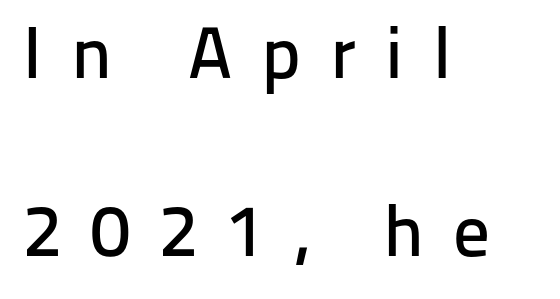
The image shows 73 px sans-serif type, upright; set left-aligned, loose line spacing (2.44x), unusually wide letter spacing (+0.4 em), not underlined; low stroke contrast and a medium x-height.
